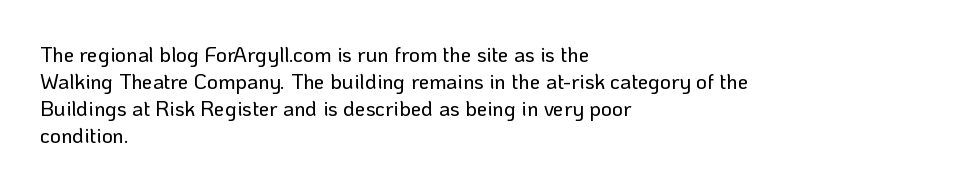
Q: Is the text italic (slanted)? A: No, it is upright.
Q: Is the text underlined? A: No.
Q: How is the paragraph aligned? A: Left-aligned.
Q: Is the spacing between letters normal or unusually wide? A: Normal.
Q: Is the spacing between lines tight, normal or loose? A: Normal.
